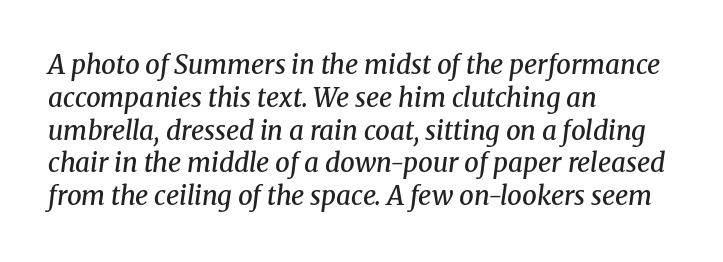
Q: Is the text bold? A: Semi-bold.
Q: Is the text italic (slanted)? A: Yes, it leans right by about 8 degrees.
Q: Is the text underlined? A: No.
Q: How is the paragraph aligned? A: Left-aligned.
Q: Is the spacing between letters normal or unusually wide? A: Normal.
Q: Is the spacing between lines tight, normal or loose? A: Normal.
